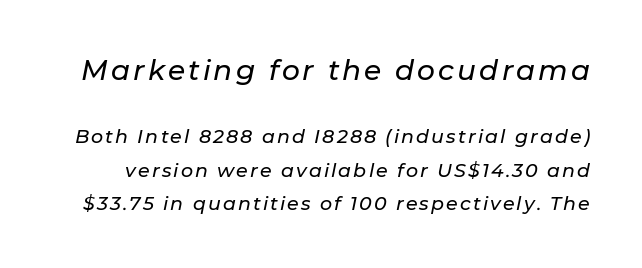
Q: Is the text italic (slanted)? A: Yes, it leans right by about 11 degrees.
Q: Is the text underlined? A: No.
Q: Which block of text is set in a larger size, the first (top) or the second (bottom)? A: The first (top) one.
Q: Width (condensed, normal, or wide)? A: Normal.
Q: Stroke contrast? A: Low.
Q: x-height? A: Medium.
Q: Monospaced? A: No.
